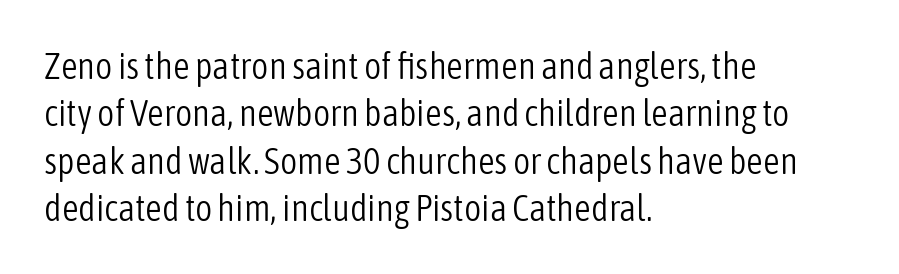
The image shows 37 px light, condensed sans-serif type, upright; set left-aligned, normal line spacing (1.28x), normal letter spacing, not underlined; low stroke contrast and a medium x-height.
